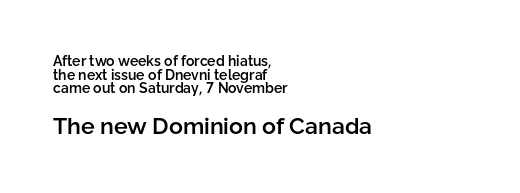
Q: Is the text bold? A: Semi-bold.
Q: Is the text italic (slanted)? A: No, it is upright.
Q: Is the text underlined? A: No.
Q: How is the paragraph aligned? A: Left-aligned.
Q: Is the spacing between letters normal or unusually wide? A: Normal.
Q: Is the spacing between lines tight, normal or loose? A: Tight.
Q: Which block of text is set in a larger size, the first (top) or the second (bottom)? A: The second (bottom) one.
